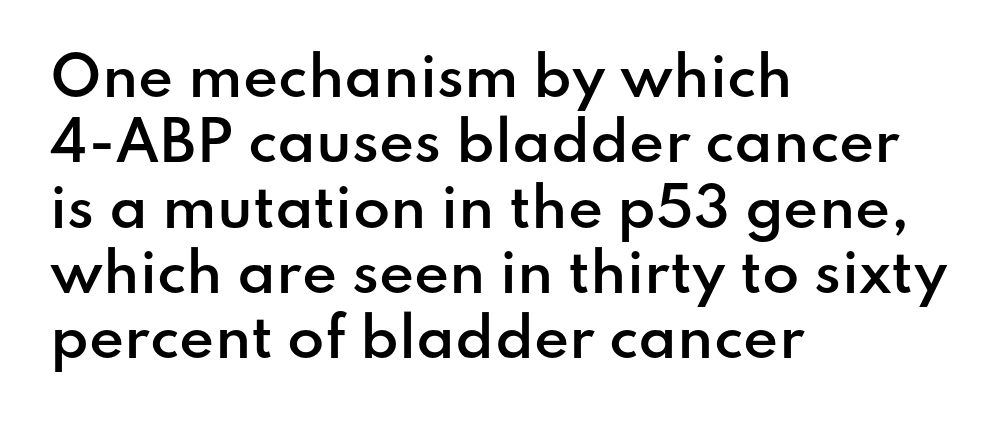
Q: Is the text bold? A: Semi-bold.
Q: Is the text italic (slanted)? A: No, it is upright.
Q: Is the typeface a serif or a sans-serif typeface? A: Sans-serif.
Q: Is the text underlined? A: No.
Q: How is the paragraph aligned? A: Left-aligned.
Q: Is the spacing between letters normal or unusually wide? A: Normal.
Q: Width (condensed, normal, or wide)? A: Normal.
Q: Stroke contrast? A: Low.
Q: x-height? A: Small.
Q: Monospaced? A: No.
